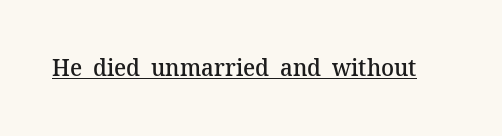
Q: Is the text bold? A: Semi-bold.
Q: Is the text italic (slanted)? A: No, it is upright.
Q: Is the text underlined? A: Yes.
Q: Is the spacing between letters normal or unusually wide? A: Normal.
